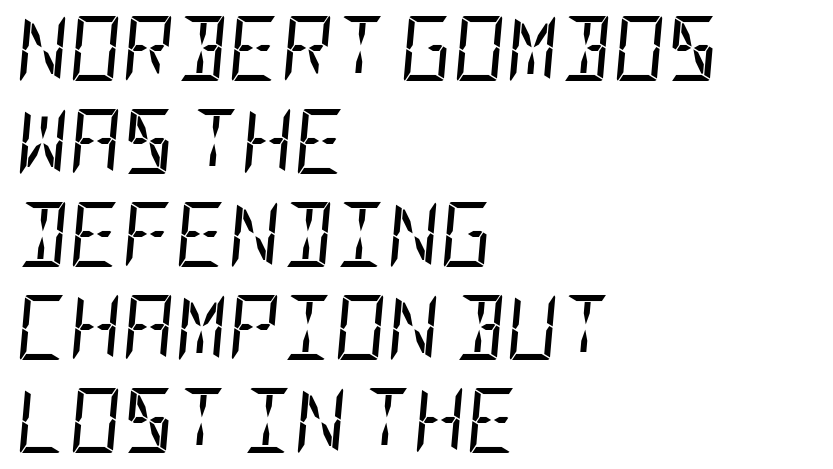
A normal amount of white space separates one row of letters from the next. Caption: face not bold, strokes unweighted. Underline: absent. Where is the straight margin? On the left. Quick note: italic.
